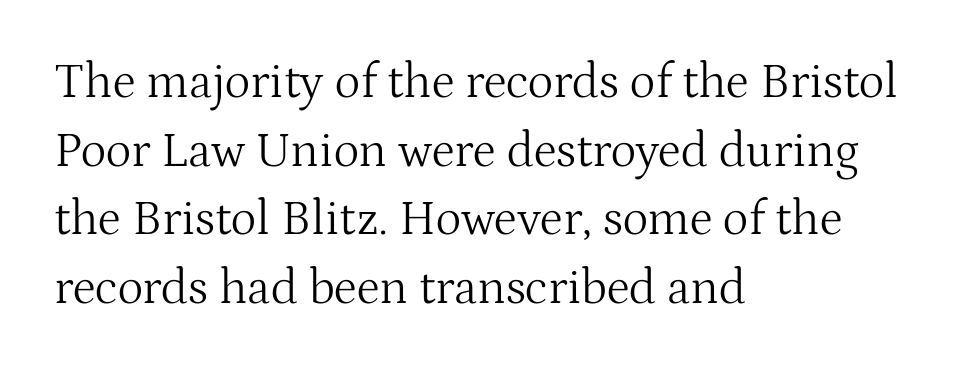
Clear beneath every line of the passage. Vertical spacing — default. Classification — serif. Summary of weight: not heavy and not bold.
